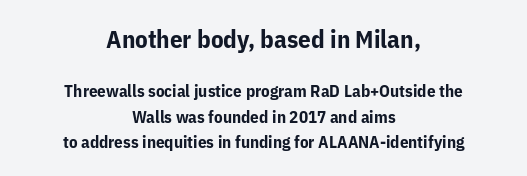
Q: Is the text bold? A: Yes.
Q: Is the text italic (slanted)? A: No, it is upright.
Q: Is the text underlined? A: No.
Q: How is the paragraph aligned? A: Centered.
Q: Is the spacing between letters normal or unusually wide? A: Normal.
Q: Is the spacing between lines tight, normal or loose? A: Normal.
Q: Which block of text is set in a larger size, the first (top) or the second (bottom)? A: The first (top) one.
